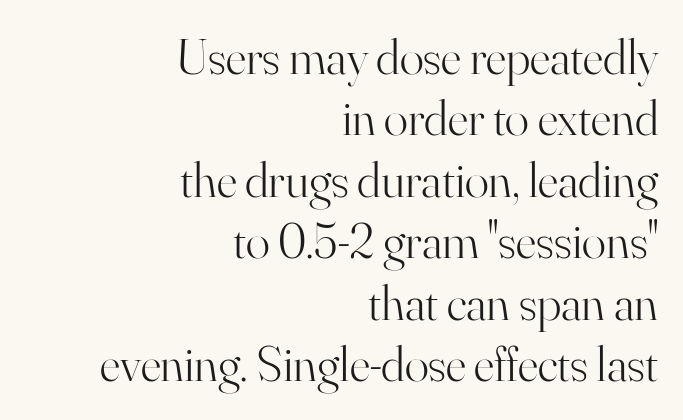
The image shows 50 px light serif type, upright; set right-aligned, line spacing 1.23x, normal letter spacing, not underlined; high stroke contrast and a small x-height.
